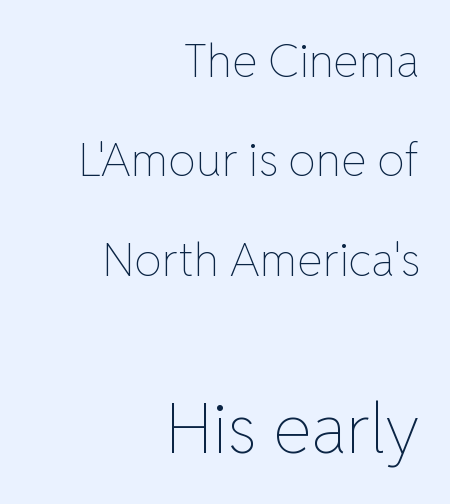
Q: Is the text bold? A: No.
Q: Is the text italic (slanted)? A: No, it is upright.
Q: Is the text underlined? A: No.
Q: How is the paragraph aligned? A: Right-aligned.
Q: Is the spacing between letters normal or unusually wide? A: Normal.
Q: Is the spacing between lines tight, normal or loose? A: Loose.
Q: Which block of text is set in a larger size, the first (top) or the second (bottom)? A: The second (bottom) one.
Q: Width (condensed, normal, or wide)? A: Normal.
Q: Stroke contrast? A: Low.
Q: x-height? A: Medium.
Q: Monospaced? A: No.
